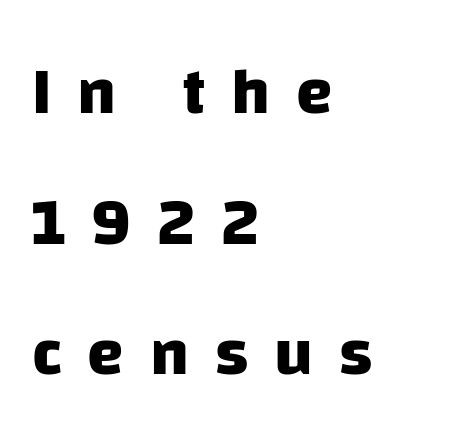
The image shows 66 px heavy sans-serif type; set left-aligned, loose line spacing (1.98x), unusually wide letter spacing (+0.39 em), not underlined; low stroke contrast and a large x-height.
